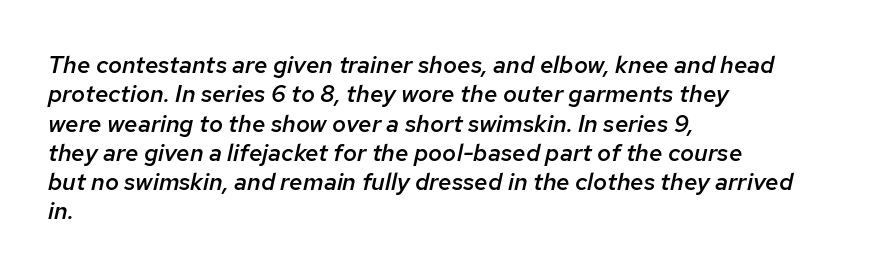
The image shows 24 px text type, italic (leaning right); set left-aligned, line spacing 1.22x, normal letter spacing, not underlined.
